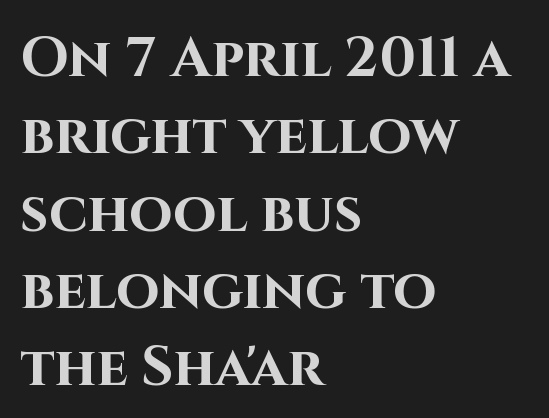
Honestly, the letter spacing is just normal — you wouldn't notice it. Spacing verdict: proportional, widths tailored to each character. Each glyph is drawn with heavy, bold strokes. Layout note: lines flush left. The passage shown stacks its lines at a standard gap. In terms of letterform style, serifs are entirely absent.
